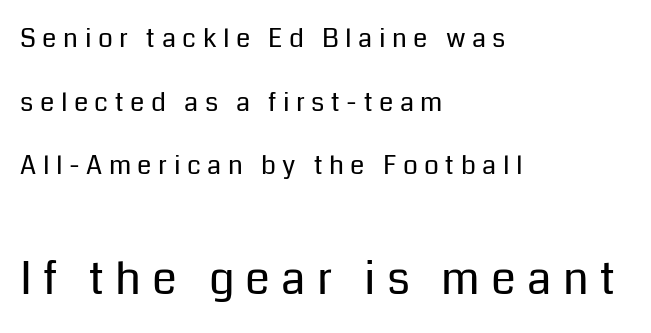
{"serif": "no", "italic": "no", "bold": "no", "weight": "regular", "width": "normal", "stroke_contrast": "low", "x_height": "medium", "monospaced": "no", "underline": "no", "align": "left", "line_spacing": "loose", "line_spacing_ratio": 2.45, "letter_spacing": "wide", "letter_spacing_em": 0.25, "larger_block": "second", "size_ratio": 1.73, "glyph_px": 45}
